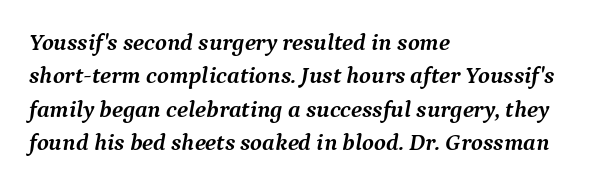
{"italic": "yes", "lean": "right", "slant_degrees": 9, "bold": "yes", "underline": "no", "align": "left", "line_spacing": "normal", "line_spacing_ratio": 1.39, "letter_spacing": "normal", "letter_spacing_em": 0.0, "glyph_px": 24}
